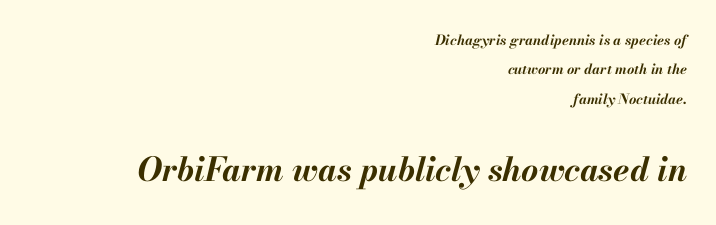
Descenders are the only things crossing below the line. The lines are spread far apart with generous leading. The lines in this sample share a right terminus and differ only in where they begin. Students, note that the glyphs here touch the page at normal intervals. Which chunk is bigger? The second one — the bottom block dwarfs the top.
